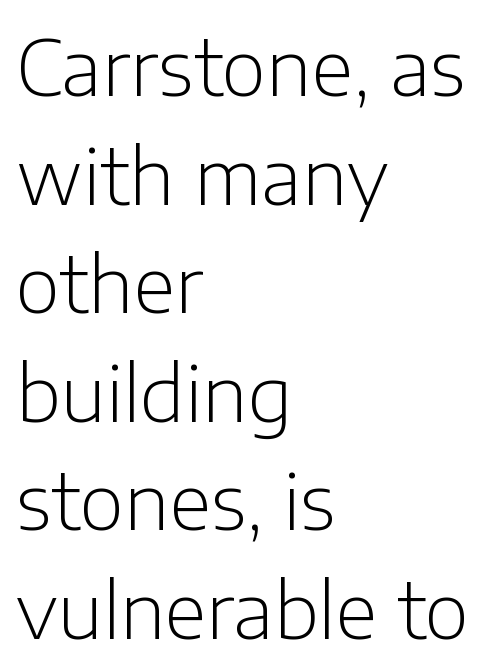
Q: Is the text bold? A: No.
Q: Is the text italic (slanted)? A: No, it is upright.
Q: Is the typeface a serif or a sans-serif typeface? A: Sans-serif.
Q: Is the text underlined? A: No.
Q: How is the paragraph aligned? A: Left-aligned.
Q: Is the spacing between letters normal or unusually wide? A: Normal.
Q: Is the spacing between lines tight, normal or loose? A: Normal.
Q: Width (condensed, normal, or wide)? A: Normal.
Q: Stroke contrast? A: Low.
Q: x-height? A: Medium.
Q: Monospaced? A: No.
